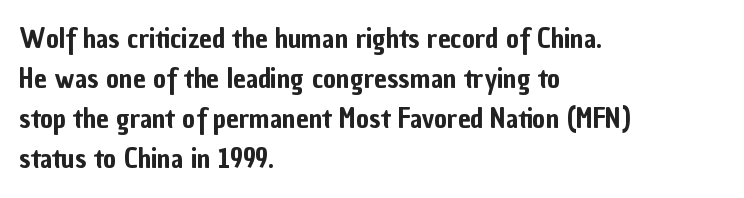
{"serif": "no", "italic": "no", "width": "condensed", "stroke_contrast": "low", "x_height": "medium", "monospaced": "no", "underline": "no", "align": "left", "line_spacing": "normal", "line_spacing_ratio": 1.43, "letter_spacing": "normal", "letter_spacing_em": 0.0, "glyph_px": 28}
